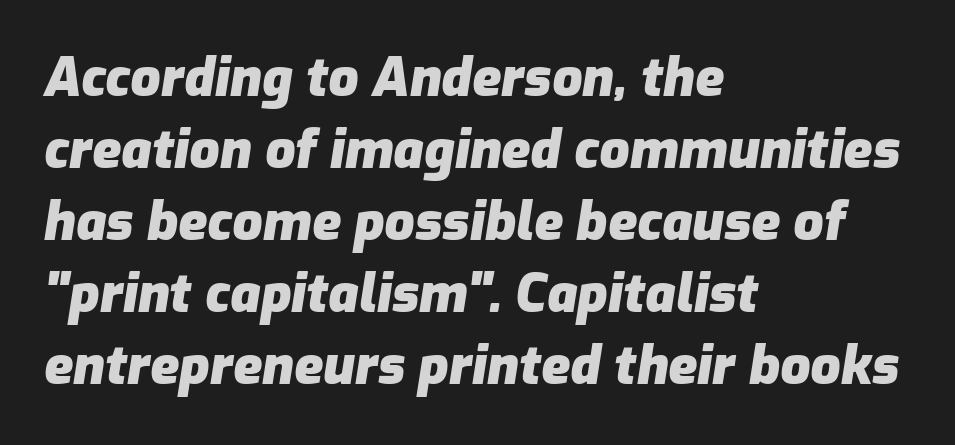
The passage shown stacks its lines at a standard gap. The passage shown is not underscored anywhere. The horizontal fit of the characters is conventional and even. The setting favours the left margin, as ordinary paragraphs usually do. An italicized treatment has been applied to the whole sample. Bold? Absolutely — the strokes are thick and heavy.
